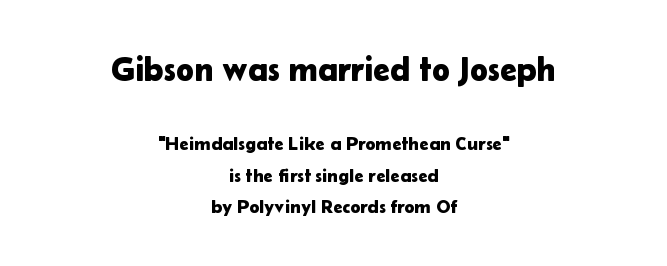
{"serif": "no", "italic": "no", "width": "normal", "stroke_contrast": "low", "x_height": "medium", "monospaced": "no", "underline": "no", "align": "center", "line_spacing": "normal", "line_spacing_ratio": 1.65, "letter_spacing": "normal", "letter_spacing_em": 0.0, "larger_block": "first", "size_ratio": 1.79, "glyph_px": 34}
